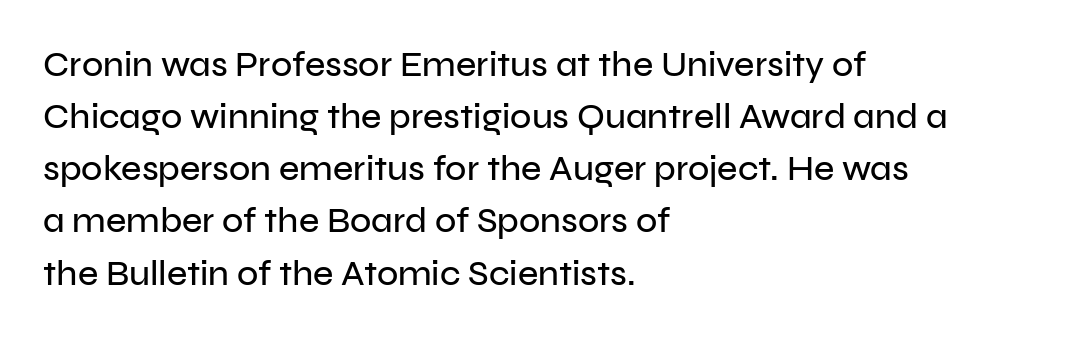
The image shows 35 px sans-serif type, upright; set left-aligned, normal line spacing (1.49x), normal letter spacing, not underlined; low stroke contrast and a medium x-height.
